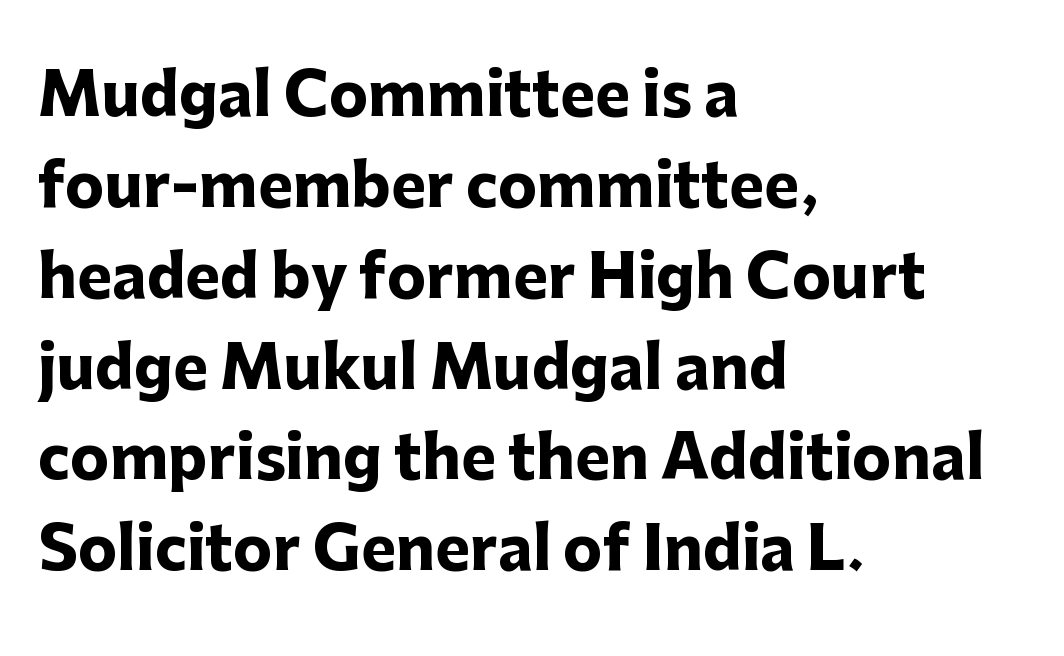
The image shows 59 px heavy sans-serif type, upright; set left-aligned, normal line spacing (1.54x), normal letter spacing, not underlined; low stroke contrast and a medium x-height.
